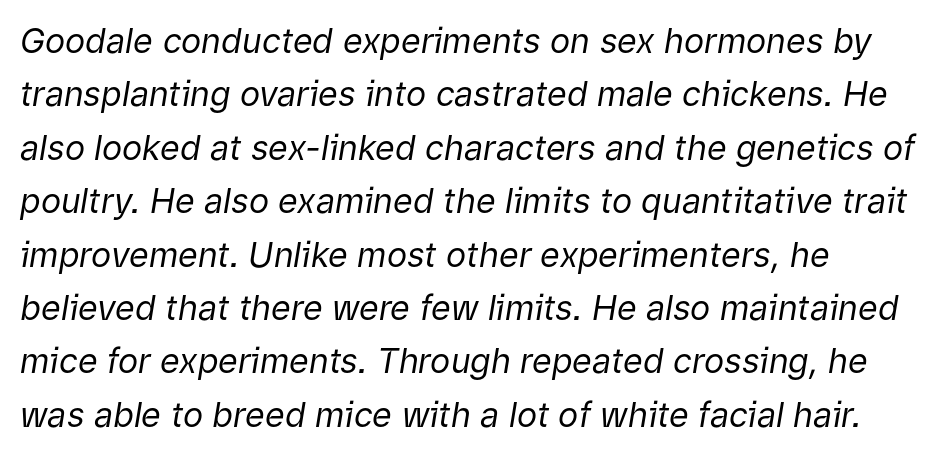
Weight: in the light-to-regular range. The vertical gap from one line to the next is medium. Beneath every word, the page is bare. A typesetter would call this proportional, since set widths differ per character. Italic? Definitely — the glyphs are oblique.
